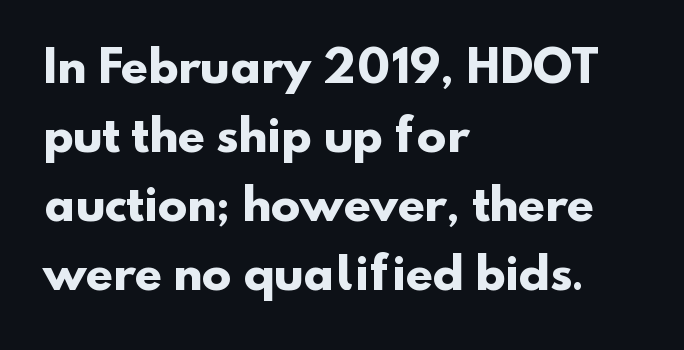
The image shows 44 px heavy sans-serif type; set left-aligned, normal line spacing (1.57x), normal letter spacing, not underlined; low stroke contrast and a small x-height.
